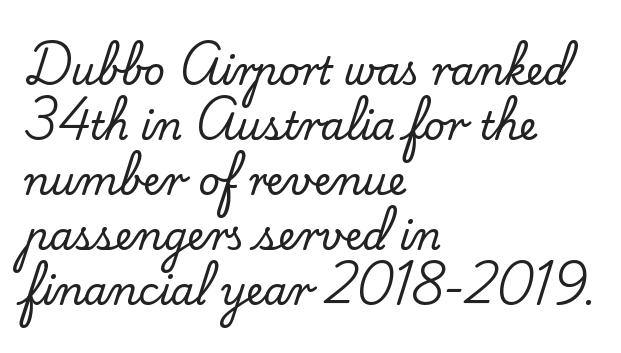
{"serif": "yes", "width": "normal", "stroke_contrast": "low", "x_height": "small", "monospaced": "no", "underline": "no", "align": "left", "line_spacing": "normal", "line_spacing_ratio": 1.45, "letter_spacing": "normal", "letter_spacing_em": 0.0, "glyph_px": 38}
